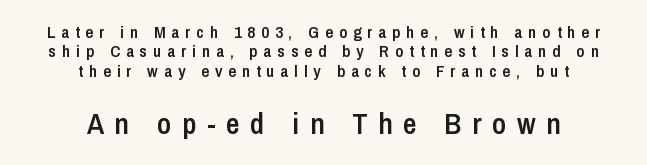
{"serif": "no", "italic": "no", "bold": "semi", "weight": "semibold", "width": "condensed", "stroke_contrast": "low", "x_height": "medium", "monospaced": "no", "underline": "no", "align": "center", "line_spacing": "tight", "line_spacing_ratio": 1.14, "letter_spacing": "wide", "letter_spacing_em": 0.35, "larger_block": "second", "size_ratio": 1.76, "glyph_px": 30}
